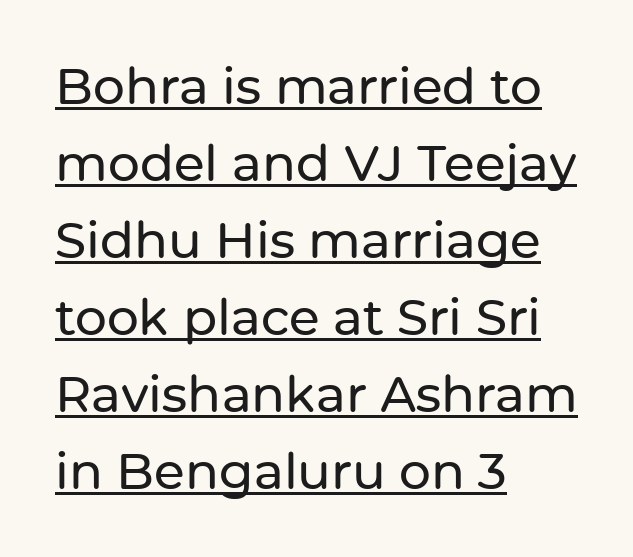
{"serif": "no", "italic": "no", "width": "normal", "stroke_contrast": "low", "x_height": "medium", "monospaced": "no", "underline": "yes", "align": "left", "line_spacing": "normal", "line_spacing_ratio": 1.54, "letter_spacing": "normal", "letter_spacing_em": 0.0, "glyph_px": 50}
